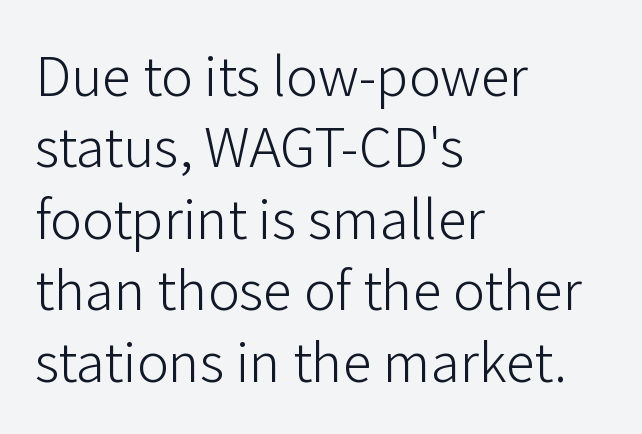
{"serif": "no", "italic": "no", "bold": "no", "weight": "light", "width": "normal", "stroke_contrast": "low", "x_height": "medium", "monospaced": "no", "underline": "no", "align": "left", "line_spacing_ratio": 1.21, "letter_spacing": "normal", "letter_spacing_em": 0.0, "glyph_px": 59}
